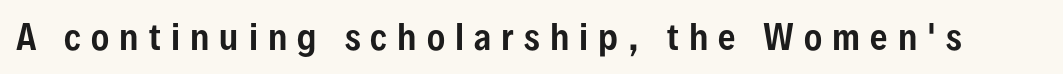
This is sans-serif lettering, the kind often seen on screens and signage. The passage shown has open, widely tracked lettering throughout. Note the varied advance widths — an 'i' is clearly narrower than an 'm'. Rule under the text: the space is simply empty. Every character sits straight up, as roman type does.
